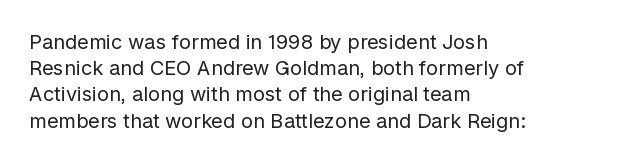
Q: Is the text bold? A: No.
Q: Is the text italic (slanted)? A: No, it is upright.
Q: Is the text underlined? A: No.
Q: How is the paragraph aligned? A: Left-aligned.
Q: Is the spacing between letters normal or unusually wide? A: Normal.
Q: Is the spacing between lines tight, normal or loose? A: Normal.
